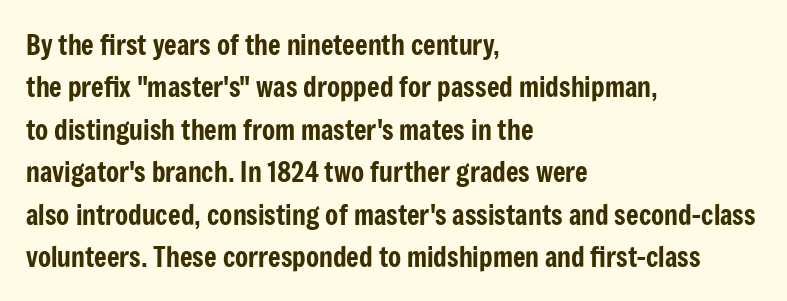
Q: Is the text italic (slanted)? A: No, it is upright.
Q: Is the text underlined? A: No.
Q: How is the paragraph aligned? A: Left-aligned.
Q: Is the spacing between letters normal or unusually wide? A: Normal.
Q: Is the spacing between lines tight, normal or loose? A: Normal.
